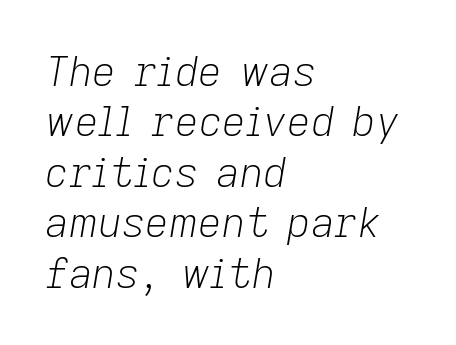
{"italic": "yes", "lean": "right", "slant_degrees": 9, "bold": "no", "weight": "light", "width": "normal", "stroke_contrast": "low", "x_height": "medium", "monospaced": "no", "underline": "no", "align": "left", "line_spacing_ratio": 1.23, "letter_spacing": "normal", "letter_spacing_em": 0.0, "glyph_px": 41}
